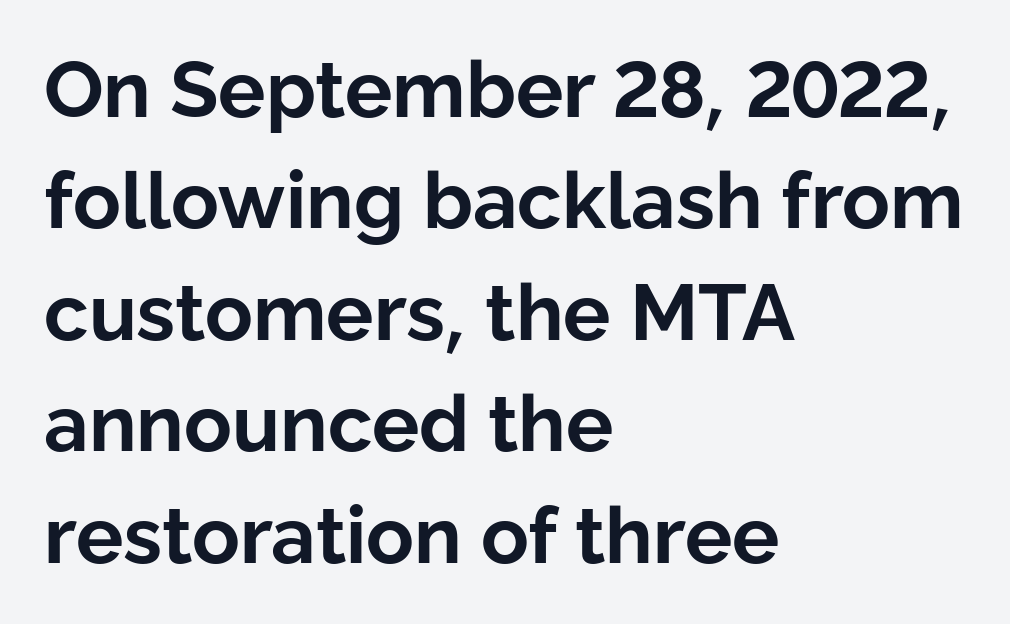
{"serif": "no", "italic": "no", "bold": "yes", "weight": "bold", "width": "normal", "stroke_contrast": "low", "x_height": "medium", "monospaced": "no", "underline": "no", "align": "left", "line_spacing": "normal", "line_spacing_ratio": 1.41, "letter_spacing": "normal", "letter_spacing_em": 0.0, "glyph_px": 79}
